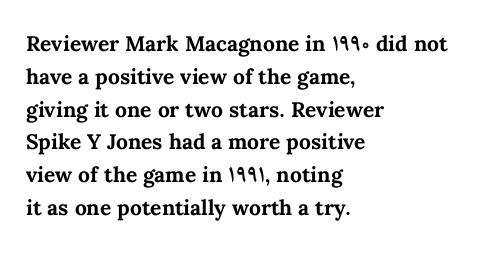
{"italic": "no", "bold": "yes", "underline": "no", "align": "left", "line_spacing": "normal", "line_spacing_ratio": 1.56, "letter_spacing": "normal", "letter_spacing_em": 0.0, "glyph_px": 21}
